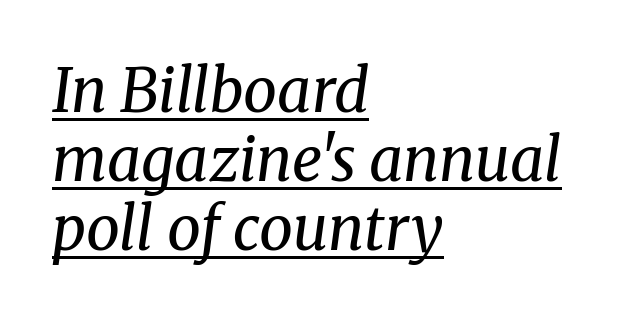
Q: Is the text bold? A: No.
Q: Is the text italic (slanted)? A: Yes, it leans right by about 8 degrees.
Q: Is the typeface a serif or a sans-serif typeface? A: Serif.
Q: Is the text underlined? A: Yes.
Q: How is the paragraph aligned? A: Left-aligned.
Q: Is the spacing between letters normal or unusually wide? A: Normal.
Q: Is the spacing between lines tight, normal or loose? A: Tight.
Q: Width (condensed, normal, or wide)? A: Normal.
Q: Stroke contrast? A: Medium.
Q: x-height? A: Medium.
Q: Monospaced? A: No.
